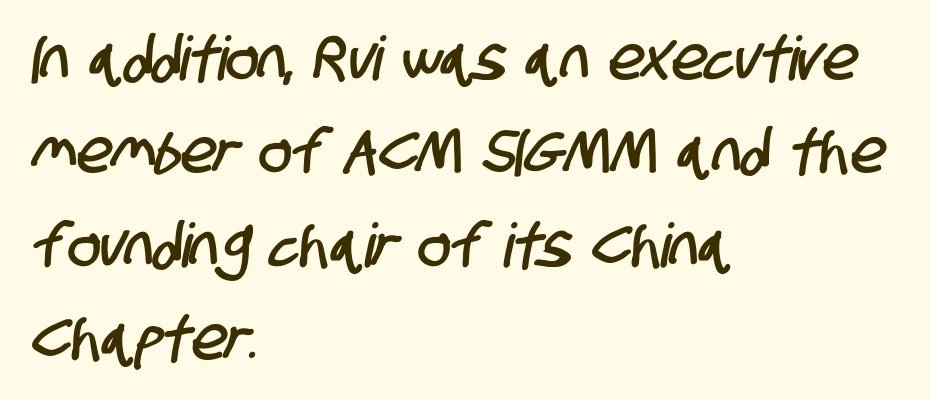
Is this a fixed-width face? No — the glyphs have proportional, varying widths. Underlining? Definitely not there. In terms of letterform style, serifs are entirely absent. The passage is arranged the way most books set body copy — flush left. Each word holds together tightly as a unit, with standard inter-letter gaps.
